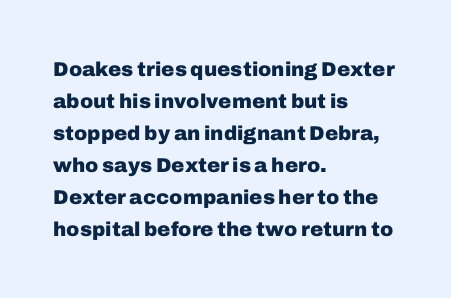
The image shows 20 px bold type, upright; set left-aligned, normal line spacing (1.6x), normal letter spacing, not underlined.
